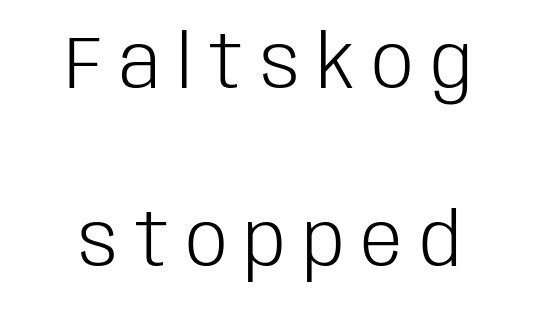
{"serif": "no", "italic": "no", "bold": "no", "weight": "light", "width": "condensed", "stroke_contrast": "low", "x_height": "large", "monospaced": "no", "underline": "no", "align": "center", "line_spacing": "loose", "line_spacing_ratio": 2.41, "letter_spacing": "wide", "letter_spacing_em": 0.23, "glyph_px": 74}
